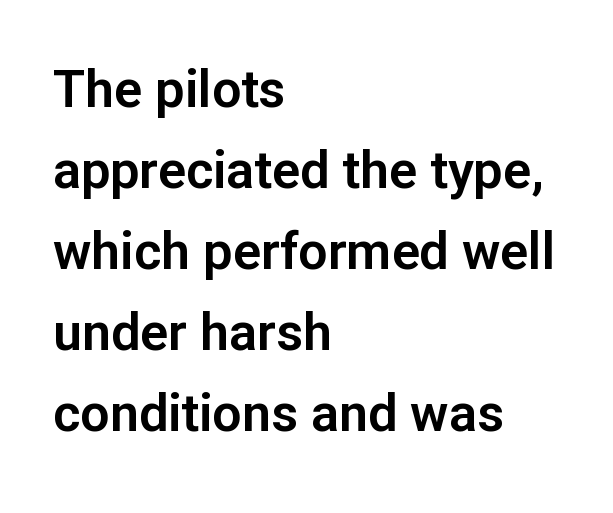
Rendered with straight, roman letterforms. Check under the words: just untouched page. Characters follow at the spacing the type designer built in. Varying glyph widths throughout — classic text-font behaviour.
